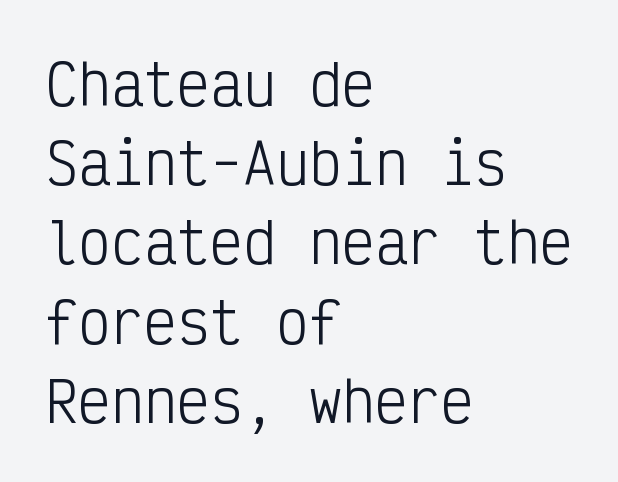
The image shows 55 px light, condensed sans-serif type, upright, monospaced; set left-aligned, normal line spacing (1.44x), normal letter spacing, not underlined; low stroke contrast and a medium x-height.
